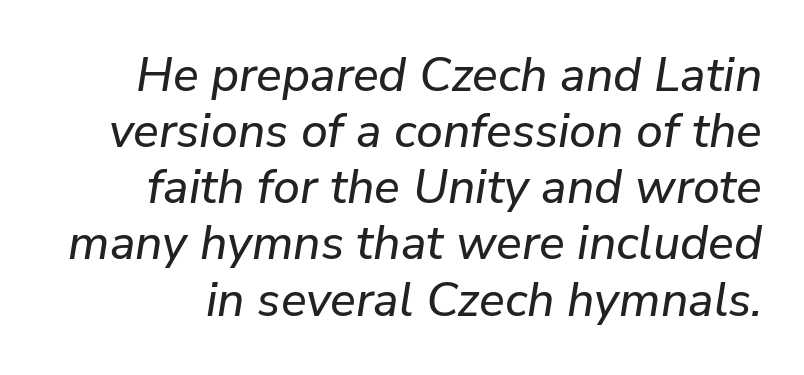
Q: Is the text italic (slanted)? A: Yes, it leans right by about 9 degrees.
Q: Is the text underlined? A: No.
Q: Is the spacing between letters normal or unusually wide? A: Normal.
Q: Width (condensed, normal, or wide)? A: Normal.
Q: Stroke contrast? A: Low.
Q: x-height? A: Medium.
Q: Monospaced? A: No.
